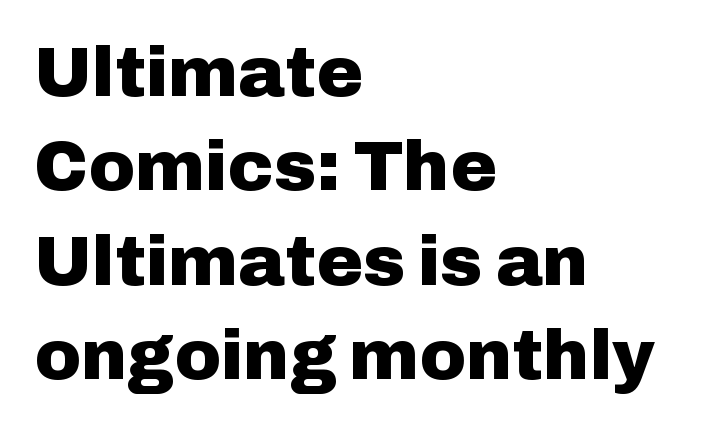
The axis of the letterforms is exactly vertical. Letter spacing: default. Font category for this specimen: sans-serif. Underlining? Definitely not there. Think of a printed novel: that variable character pitch is what you see here. The rendering uses a bold face; every stroke is thick and dark.
